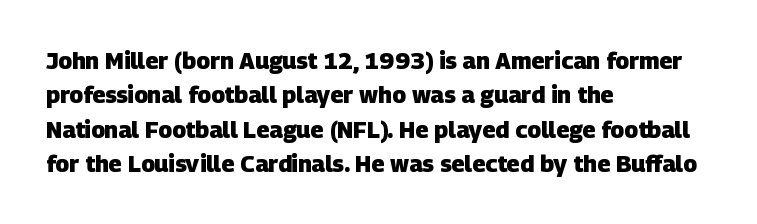
The image shows 23 px bold type; set left-aligned, normal line spacing (1.49x), normal letter spacing, not underlined.
